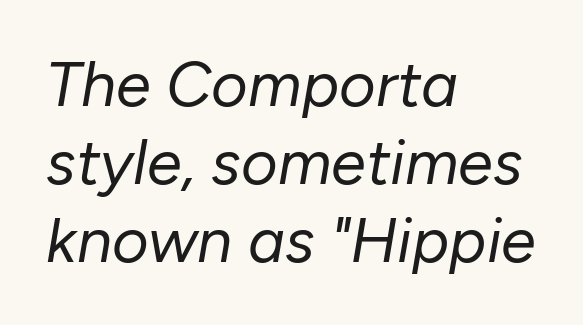
{"italic": "yes", "lean": "right", "slant_degrees": 10, "bold": "no", "weight": "regular", "width": "normal", "stroke_contrast": "low", "x_height": "medium", "monospaced": "no", "underline": "no", "align": "left", "line_spacing_ratio": 1.24, "letter_spacing": "normal", "letter_spacing_em": 0.0, "glyph_px": 63}
